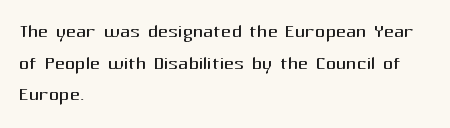
The image shows 25 px text type, upright; set left-aligned, normal line spacing (1.27x), normal letter spacing, not underlined.
